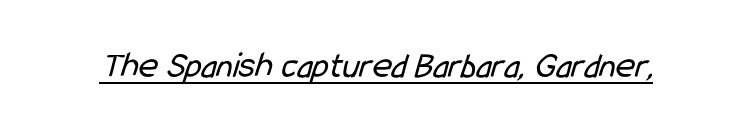
Q: Is the text bold? A: No.
Q: Is the typeface a serif or a sans-serif typeface? A: Sans-serif.
Q: Is the text underlined? A: Yes.
Q: Is the spacing between letters normal or unusually wide? A: Normal.
Q: Width (condensed, normal, or wide)? A: Condensed.
Q: Stroke contrast? A: Low.
Q: x-height? A: Medium.
Q: Monospaced? A: No.
